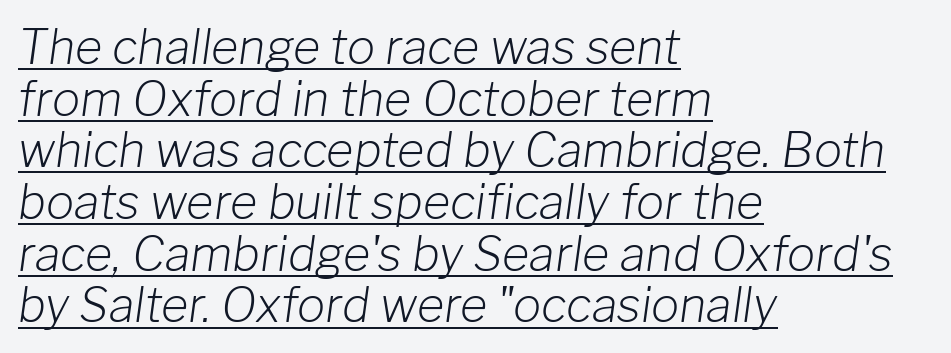
The letters sit at their default tracking, neither squeezed nor spread. One glance says dense: line gaps are narrower than usual. A light-to-regular cut is what we see here. Is this a fixed-width face? No — the glyphs have proportional, varying widths.
